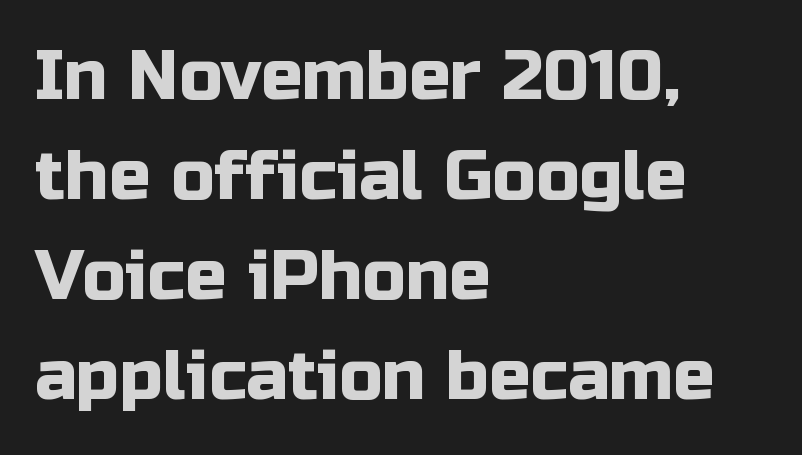
{"serif": "no", "italic": "no", "width": "normal", "stroke_contrast": "low", "x_height": "medium", "monospaced": "no", "underline": "no", "align": "left", "line_spacing": "normal", "line_spacing_ratio": 1.45, "letter_spacing": "normal", "letter_spacing_em": 0.0, "glyph_px": 69}
